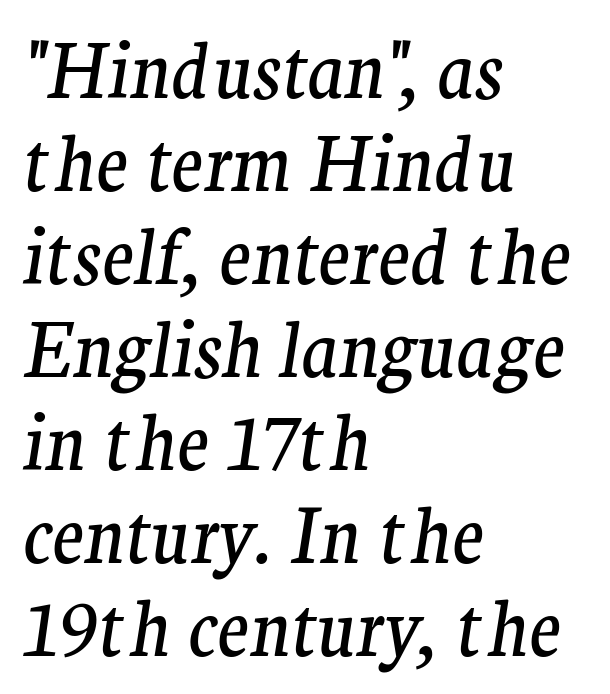
Unbolded letterforms with no extra heft. The glyphs look as if they've been sheared to an angle. Compared with typical body copy, the letter spacing here is the same. Teacher's note: observe the even left margin — that is flush-left alignment. No word sits above an underline. These lines are rendered in a variable-pitch font.
